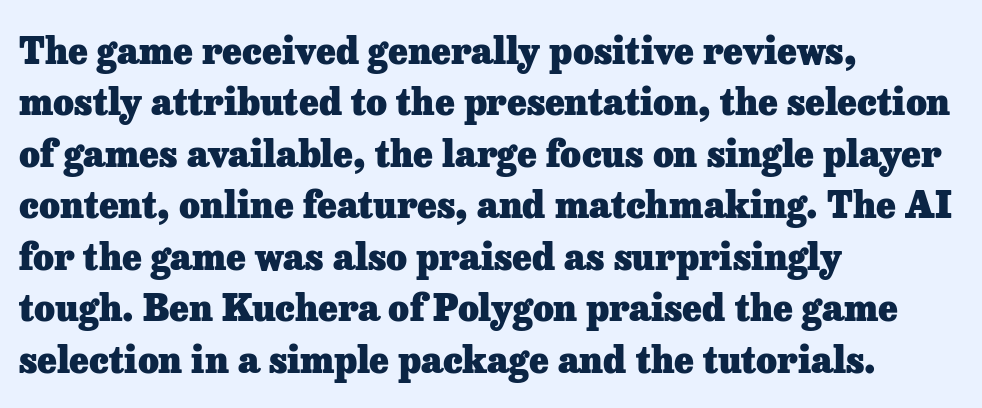
Q: Is the text bold? A: Yes.
Q: Is the text italic (slanted)? A: No, it is upright.
Q: Is the typeface a serif or a sans-serif typeface? A: Serif.
Q: Is the text underlined? A: No.
Q: How is the paragraph aligned? A: Left-aligned.
Q: Is the spacing between letters normal or unusually wide? A: Normal.
Q: Is the spacing between lines tight, normal or loose? A: Normal.
Q: Width (condensed, normal, or wide)? A: Normal.
Q: Stroke contrast? A: Low.
Q: x-height? A: Medium.
Q: Monospaced? A: No.
